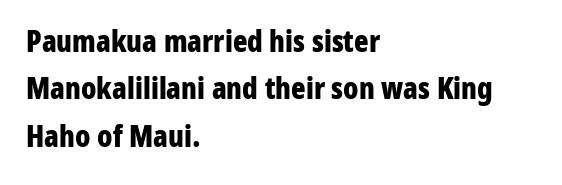
The image shows 30 px bold, condensed sans-serif type, upright; set left-aligned, normal line spacing (1.58x), normal letter spacing, not underlined; low stroke contrast and a medium x-height.
